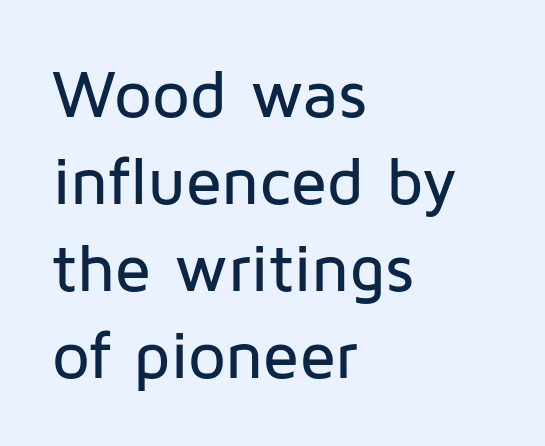
{"serif": "no", "italic": "no", "width": "normal", "stroke_contrast": "low", "x_height": "medium", "monospaced": "no", "underline": "no", "align": "left", "line_spacing": "normal", "line_spacing_ratio": 1.3, "letter_spacing": "normal", "letter_spacing_em": 0.0, "glyph_px": 67}
